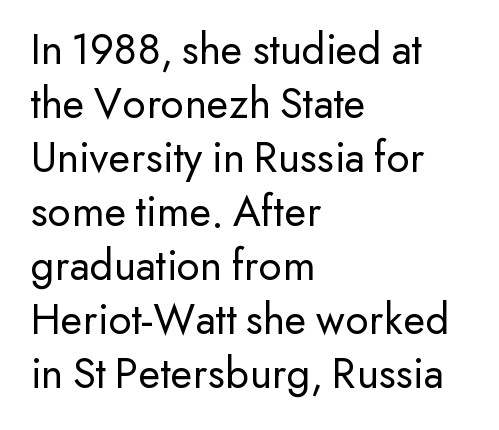
Q: Is the text bold? A: No.
Q: Is the text italic (slanted)? A: No, it is upright.
Q: Is the typeface a serif or a sans-serif typeface? A: Sans-serif.
Q: Is the text underlined? A: No.
Q: How is the paragraph aligned? A: Left-aligned.
Q: Is the spacing between letters normal or unusually wide? A: Normal.
Q: Width (condensed, normal, or wide)? A: Normal.
Q: Stroke contrast? A: Low.
Q: x-height? A: Small.
Q: Monospaced? A: No.
